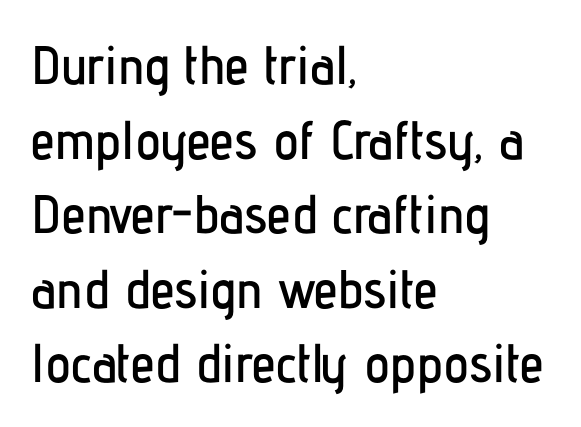
The image shows 54 px condensed sans-serif type, upright; set left-aligned, normal line spacing (1.38x), normal letter spacing, not underlined; low stroke contrast and a medium x-height.
